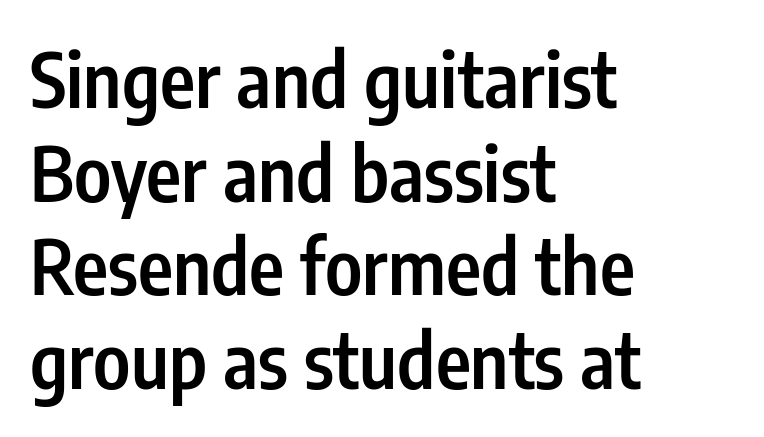
{"serif": "no", "italic": "no", "bold": "semi", "weight": "semibold", "width": "condensed", "stroke_contrast": "low", "x_height": "medium", "monospaced": "no", "underline": "no", "align": "left", "line_spacing": "normal", "line_spacing_ratio": 1.25, "letter_spacing": "normal", "letter_spacing_em": 0.0, "glyph_px": 75}
